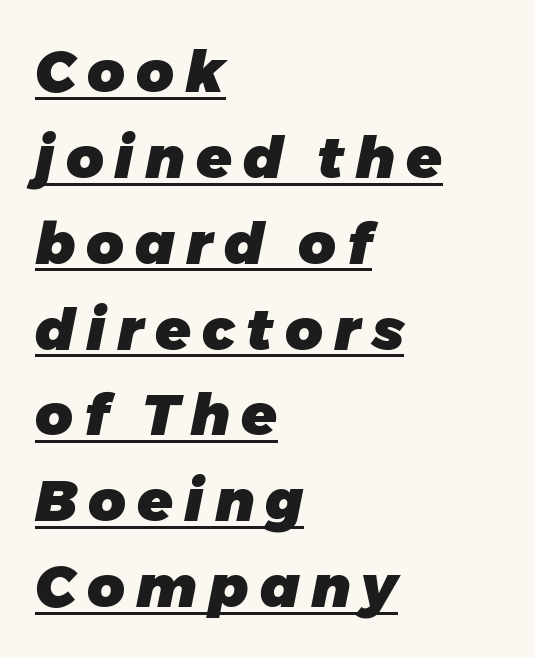
{"italic": "yes", "lean": "right", "slant_degrees": 11, "bold": "yes", "weight": "heavy", "width": "normal", "stroke_contrast": "low", "x_height": "medium", "monospaced": "no", "underline": "yes", "align": "left", "line_spacing": "normal", "line_spacing_ratio": 1.48, "glyph_px": 58}
